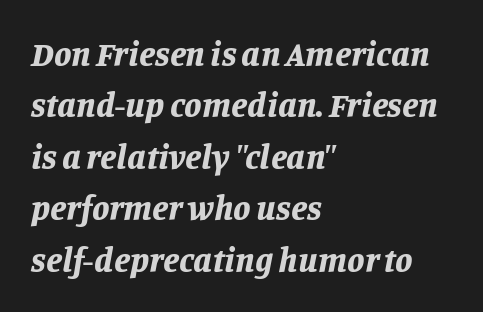
{"italic": "yes", "lean": "right", "slant_degrees": 11, "bold": "yes", "weight": "bold", "width": "normal", "stroke_contrast": "low", "x_height": "large", "monospaced": "no", "underline": "no", "align": "left", "line_spacing": "normal", "line_spacing_ratio": 1.47, "letter_spacing": "normal", "letter_spacing_em": 0.0, "glyph_px": 35}
